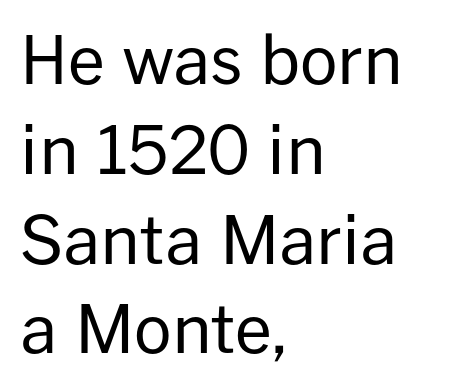
The image shows 66 px regular-weight sans-serif type, upright; set left-aligned, normal line spacing (1.36x), normal letter spacing, not underlined; low stroke contrast and a medium x-height.
